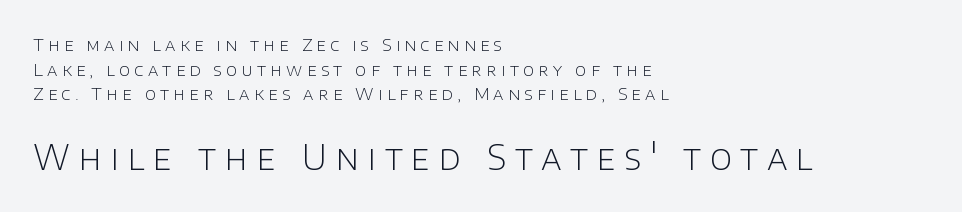
The image shows 34 px light sans-serif type, upright; set left-aligned, normal line spacing (1.45x), unusually wide letter spacing (+0.26 em), not underlined; the second (bottom) block is 2.0x larger; low stroke contrast and a large x-height.
